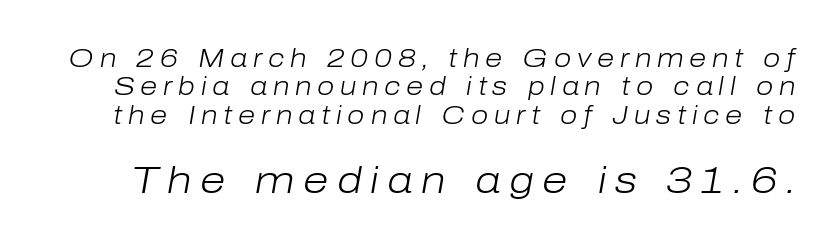
The image shows 37 px light type, italic (leaning right); set tight line spacing (1.14x), unusually wide letter spacing (+0.23 em), not underlined; the second (bottom) block is 1.48x larger; low stroke contrast and a medium x-height.
